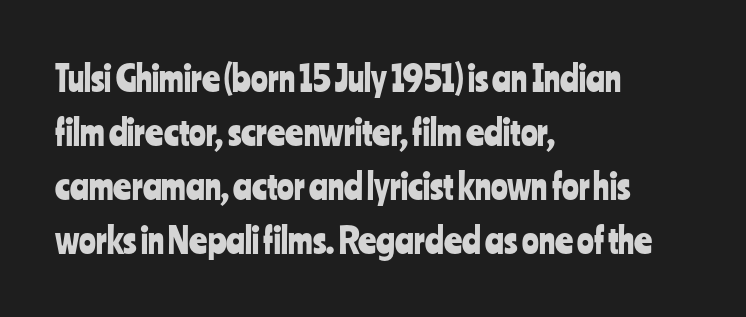
{"serif": "no", "italic": "no", "width": "condensed", "stroke_contrast": "low", "x_height": "medium", "monospaced": "no", "underline": "no", "align": "left", "line_spacing": "normal", "line_spacing_ratio": 1.54, "letter_spacing": "normal", "letter_spacing_em": 0.0, "glyph_px": 35}
